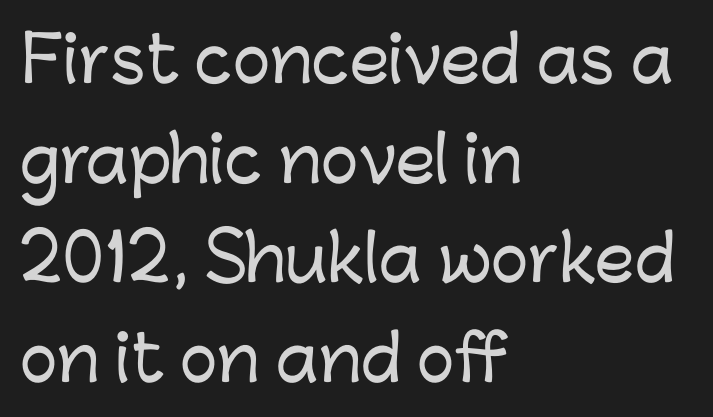
Q: Is the text italic (slanted)? A: No, it is upright.
Q: Is the typeface a serif or a sans-serif typeface? A: Sans-serif.
Q: Is the text underlined? A: No.
Q: How is the paragraph aligned? A: Left-aligned.
Q: Is the spacing between letters normal or unusually wide? A: Normal.
Q: Is the spacing between lines tight, normal or loose? A: Normal.
Q: Width (condensed, normal, or wide)? A: Normal.
Q: Stroke contrast? A: Low.
Q: x-height? A: Medium.
Q: Monospaced? A: No.
